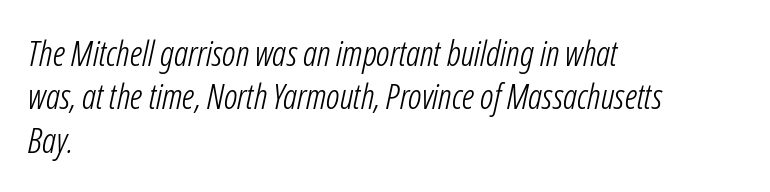
{"italic": "yes", "lean": "right", "slant_degrees": 12, "bold": "no", "weight": "light", "width": "condensed", "stroke_contrast": "low", "x_height": "medium", "monospaced": "no", "underline": "no", "align": "left", "line_spacing_ratio": 1.24, "letter_spacing": "normal", "letter_spacing_em": 0.0, "glyph_px": 35}
